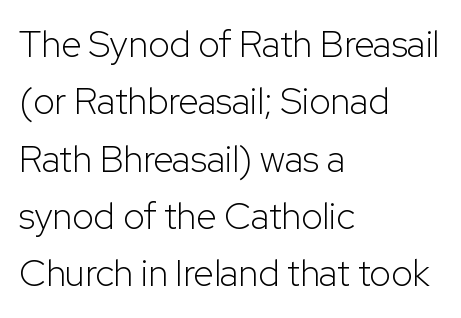
Descenders are the only things crossing below the line. Unlike a traditional serif, this face leaves its strokes unadorned. Every row of glyphs begins at an identical x-position on the left. The face used here is proportionally spaced, like ordinary book or web type.
